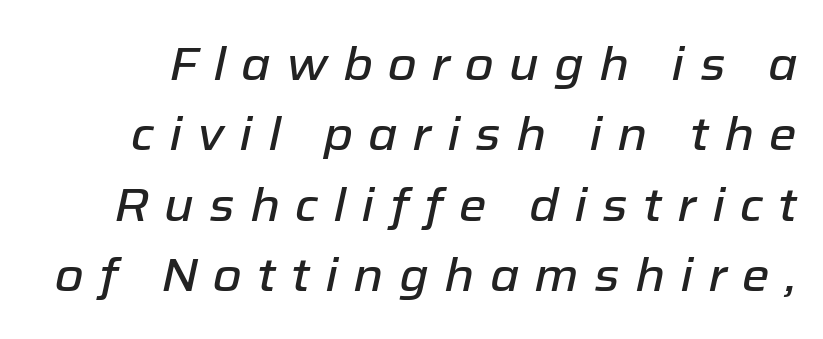
The image shows 47 px text type, italic (leaning right); set normal line spacing (1.5x), unusually wide letter spacing (+0.32 em), not underlined; low stroke contrast and a medium x-height.
